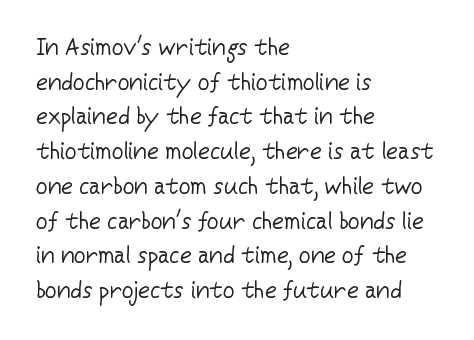
Q: Is the text bold? A: No.
Q: Is the text italic (slanted)? A: No, it is upright.
Q: Is the text underlined? A: No.
Q: How is the paragraph aligned? A: Left-aligned.
Q: Is the spacing between letters normal or unusually wide? A: Normal.
Q: Is the spacing between lines tight, normal or loose? A: Normal.
